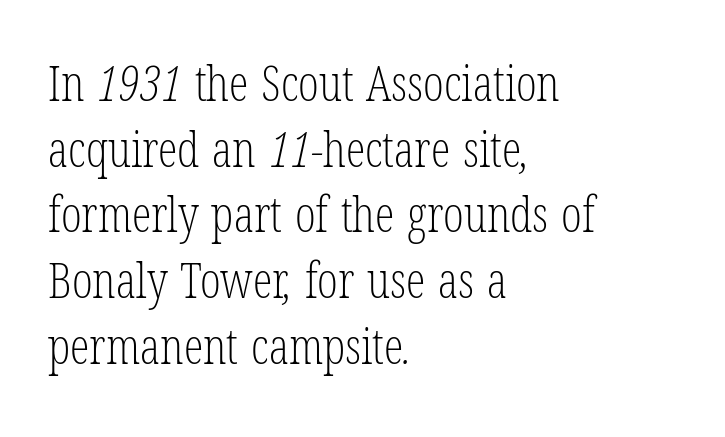
Q: Is the text bold? A: No.
Q: Is the typeface a serif or a sans-serif typeface? A: Serif.
Q: Is the text underlined? A: No.
Q: How is the paragraph aligned? A: Left-aligned.
Q: Is the spacing between letters normal or unusually wide? A: Normal.
Q: Is the spacing between lines tight, normal or loose? A: Normal.
Q: Width (condensed, normal, or wide)? A: Condensed.
Q: Stroke contrast? A: Low.
Q: x-height? A: Medium.
Q: Monospaced? A: No.
